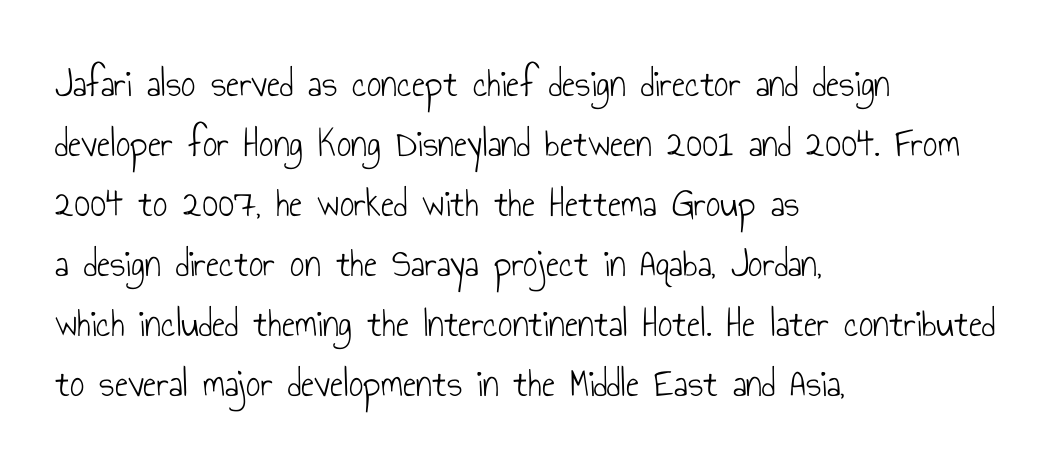
Honestly, the row spacing looks completely unremarkable. These lines are rendered in a variable-pitch font. Stroke thickness stays within the range of a standard reading face or lighter. Posture: straight, roman, zero tilt. Letterform terminals end flat and unadorned throughout the passage.
